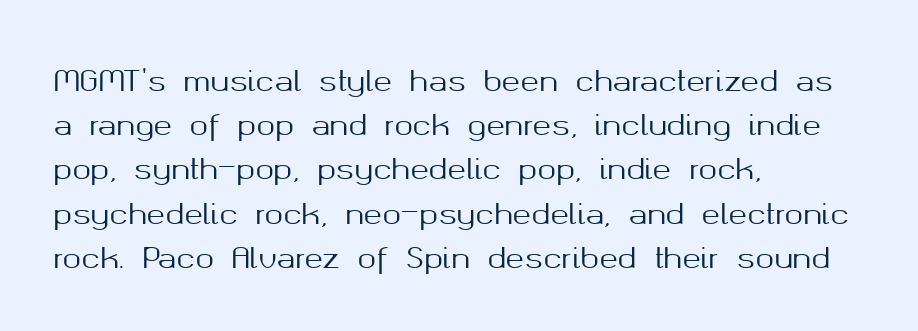
The lines sit at an ordinary, default distance from one another. Compared with a centered layout, this one pins lines to the left instead. Each letter keeps its own natural width here, so spacing adapts to shape. Designer's note — italics off, roman on.
